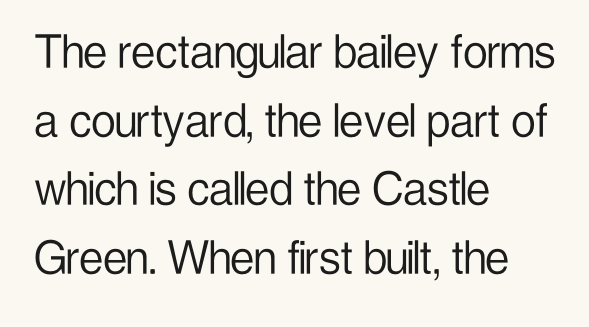
The image shows 54 px light, condensed sans-serif type, upright; set left-aligned, normal line spacing (1.27x), normal letter spacing, not underlined; low stroke contrast and a medium x-height.
